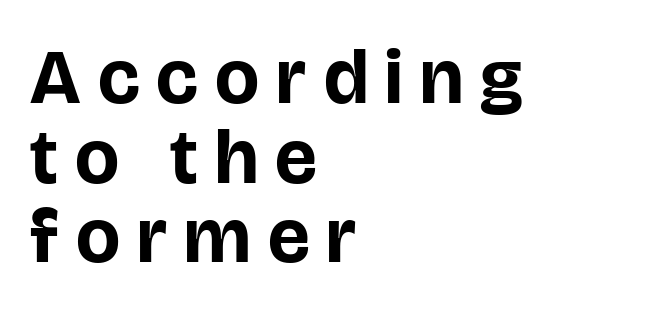
The image shows 78 px bold sans-serif type, upright; set left-aligned, tight line spacing (1.02x), unusually wide letter spacing (+0.22 em), not underlined; low stroke contrast and a large x-height.
